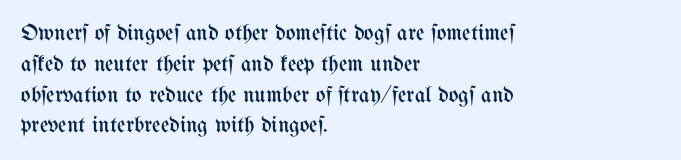
Descenders are the only things crossing below the line. The font sits on the lighter half of the weight spectrum, regular included. Does the copy run flush right? No — it runs flush left. Vertically, the passage feels balanced, rows spaced as you'd expect.
